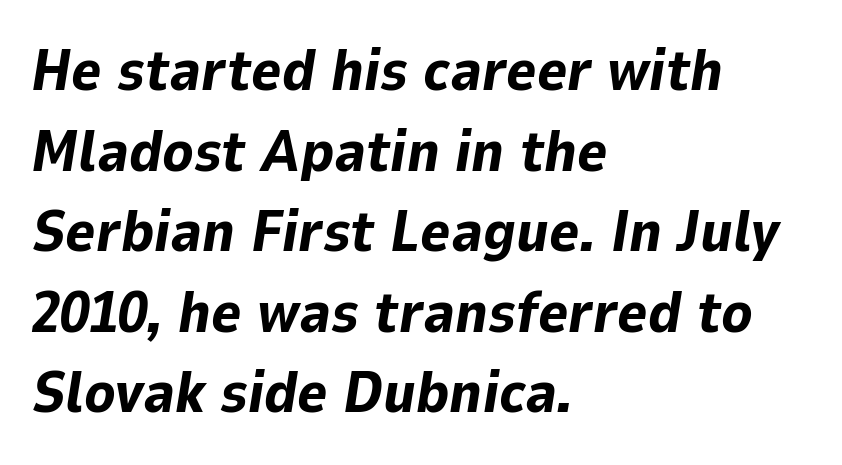
Q: Is the text bold? A: Yes.
Q: Is the text italic (slanted)? A: Yes, it leans right by about 9 degrees.
Q: Is the text underlined? A: No.
Q: How is the paragraph aligned? A: Left-aligned.
Q: Is the spacing between letters normal or unusually wide? A: Normal.
Q: Is the spacing between lines tight, normal or loose? A: Normal.
Q: Width (condensed, normal, or wide)? A: Normal.
Q: Stroke contrast? A: Low.
Q: x-height? A: Medium.
Q: Monospaced? A: No.
